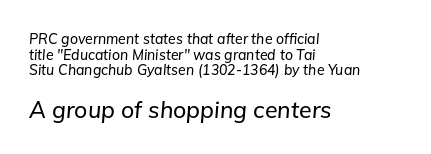
{"italic": "yes", "lean": "right", "slant_degrees": 5, "underline": "no", "align": "left", "line_spacing": "tight", "line_spacing_ratio": 1.12, "letter_spacing": "normal", "letter_spacing_em": 0.0, "larger_block": "second", "size_ratio": 1.64, "glyph_px": 23}
